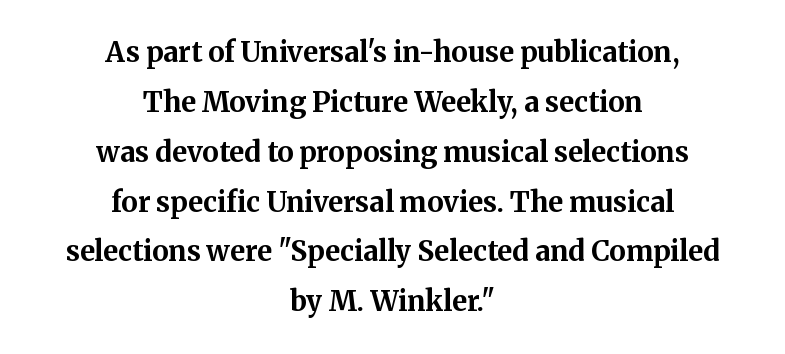
A dark, heavy texture on the line: the type is bold. Short and long lines alike share a common midpoint. Nope, not italic — everything's standing straight. Character widths vary here, with narrow letters taking less room than wide ones. The face used here is seriffed, in the tradition of book romans.
